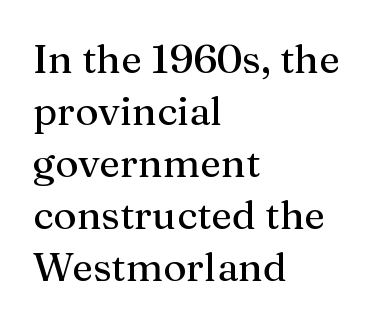
Q: Is the text italic (slanted)? A: No, it is upright.
Q: Is the typeface a serif or a sans-serif typeface? A: Serif.
Q: Is the text underlined? A: No.
Q: How is the paragraph aligned? A: Left-aligned.
Q: Is the spacing between letters normal or unusually wide? A: Normal.
Q: Is the spacing between lines tight, normal or loose? A: Normal.
Q: Width (condensed, normal, or wide)? A: Normal.
Q: Stroke contrast? A: Medium.
Q: x-height? A: Medium.
Q: Monospaced? A: No.
